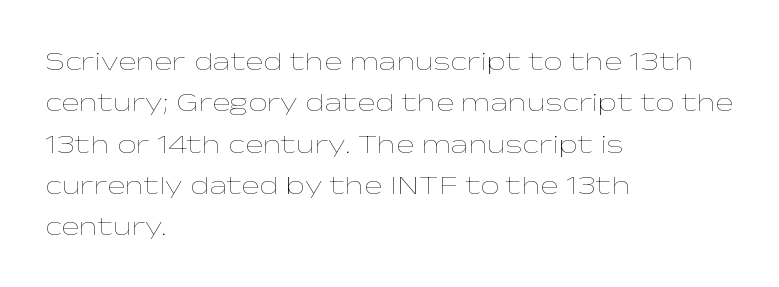
In terms of leading, this rendering sits right in the middle. The lettering stays uniformly vertical, giving the passage a roman look. Decoration check: the copy has no underline. The passage shown is not bold in any degree. How are the letters spaced? Ordinarily, with no added tracking.
